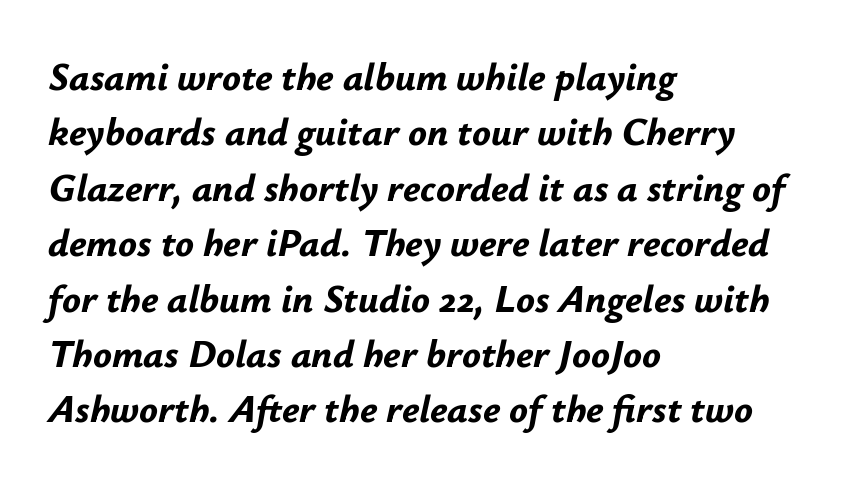
Q: Is the text bold? A: Yes.
Q: Is the text italic (slanted)? A: Yes, it leans right by about 12 degrees.
Q: Is the text underlined? A: No.
Q: How is the paragraph aligned? A: Left-aligned.
Q: Is the spacing between letters normal or unusually wide? A: Normal.
Q: Is the spacing between lines tight, normal or loose? A: Normal.
Q: Width (condensed, normal, or wide)? A: Normal.
Q: Stroke contrast? A: Low.
Q: x-height? A: Small.
Q: Monospaced? A: No.
